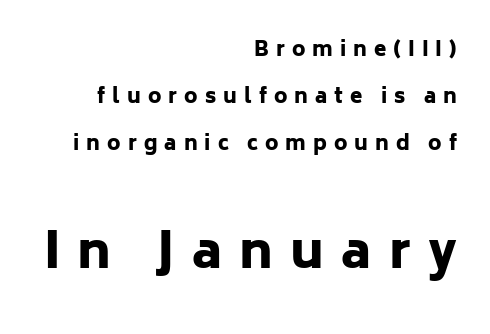
Q: Is the text bold? A: Yes.
Q: Is the text italic (slanted)? A: No, it is upright.
Q: Is the typeface a serif or a sans-serif typeface? A: Sans-serif.
Q: Is the text underlined? A: No.
Q: How is the paragraph aligned? A: Right-aligned.
Q: Is the spacing between letters normal or unusually wide? A: Unusually wide.
Q: Is the spacing between lines tight, normal or loose? A: Loose.
Q: Which block of text is set in a larger size, the first (top) or the second (bottom)? A: The second (bottom) one.
Q: Width (condensed, normal, or wide)? A: Normal.
Q: Stroke contrast? A: Low.
Q: x-height? A: Medium.
Q: Monospaced? A: No.
